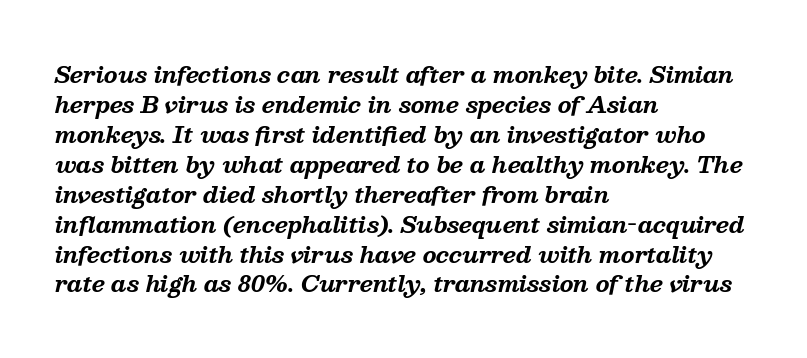
{"italic": "yes", "lean": "right", "slant_degrees": 13, "bold": "yes", "underline": "no", "align": "left", "line_spacing": "normal", "line_spacing_ratio": 1.36, "letter_spacing": "normal", "letter_spacing_em": 0.0, "glyph_px": 22}
